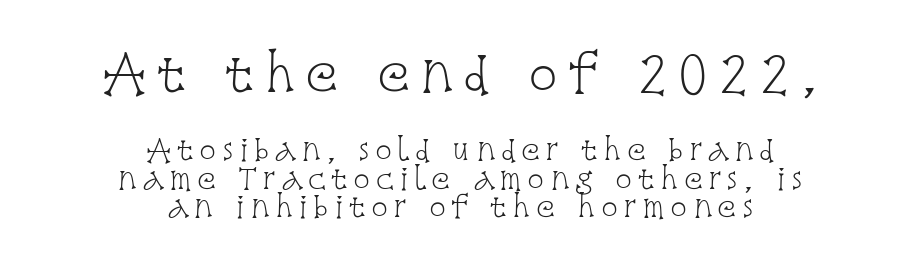
The image shows 49 px light, condensed serif type, upright; set centered, tight line spacing (1.03x), not underlined; the first (top) block is 1.75x larger; low stroke contrast and a large x-height.
